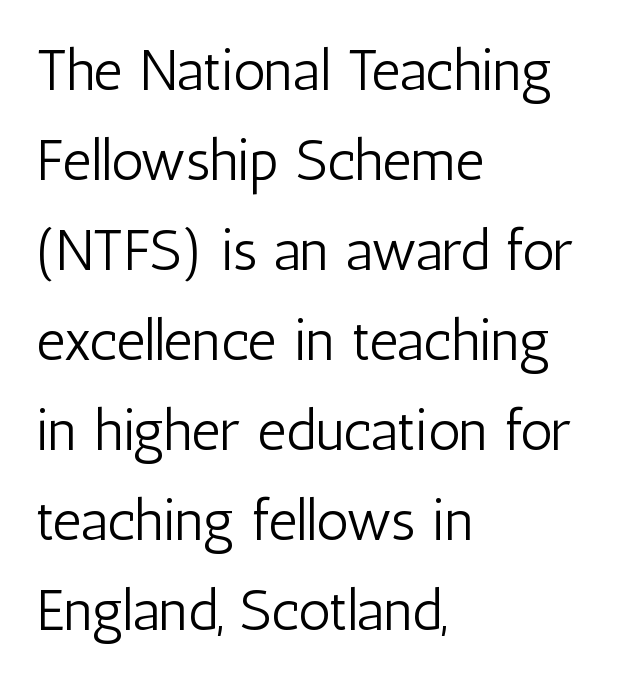
Nope, not italic — everything's standing straight. The leading is moderate, giving the passage an even texture. Typeset ragged right — the left edge is the straight one. The type family on display is of the sans-serif kind. The specimen omits any rule beneath the text block's lines. No extra tracking has been applied to these lines.
